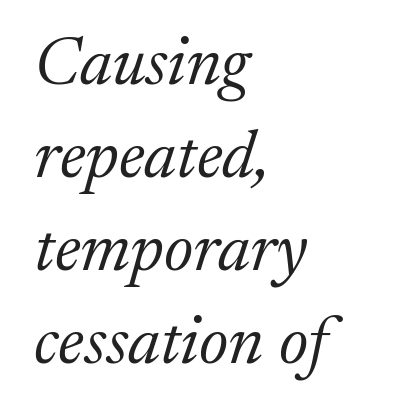
{"serif": "yes", "italic": "yes", "lean": "right", "slant_degrees": 17, "bold": "no", "weight": "light", "width": "normal", "stroke_contrast": "medium", "x_height": "medium", "monospaced": "no", "underline": "no", "align": "left", "line_spacing": "normal", "line_spacing_ratio": 1.37, "letter_spacing": "normal", "letter_spacing_em": 0.0, "glyph_px": 68}
